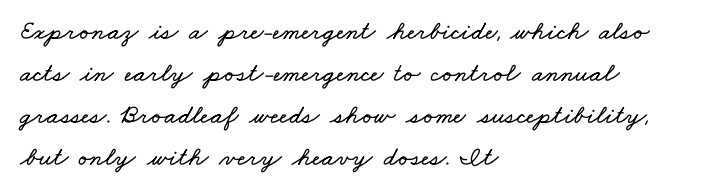
{"underline": "no", "align": "left", "line_spacing": "normal", "line_spacing_ratio": 1.55, "letter_spacing": "normal", "letter_spacing_em": 0.0, "glyph_px": 27}
